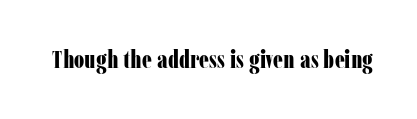
Q: Is the text bold? A: Yes.
Q: Is the text italic (slanted)? A: No, it is upright.
Q: Is the text underlined? A: No.
Q: Is the spacing between letters normal or unusually wide? A: Normal.
